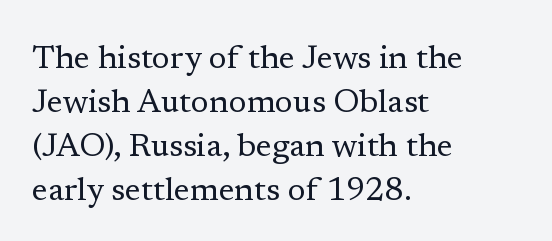
Q: Is the text bold? A: No.
Q: Is the text italic (slanted)? A: No, it is upright.
Q: Is the typeface a serif or a sans-serif typeface? A: Serif.
Q: Is the text underlined? A: No.
Q: How is the paragraph aligned? A: Left-aligned.
Q: Is the spacing between letters normal or unusually wide? A: Normal.
Q: Is the spacing between lines tight, normal or loose? A: Normal.
Q: Width (condensed, normal, or wide)? A: Normal.
Q: Stroke contrast? A: Low.
Q: x-height? A: Medium.
Q: Monospaced? A: No.
